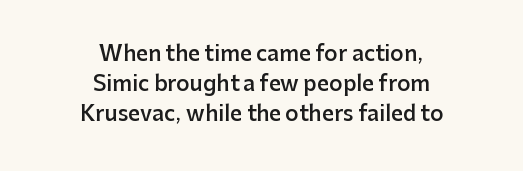
{"italic": "no", "bold": "semi", "underline": "no", "align": "center", "line_spacing": "normal", "line_spacing_ratio": 1.42, "letter_spacing": "normal", "letter_spacing_em": 0.0, "glyph_px": 21}
